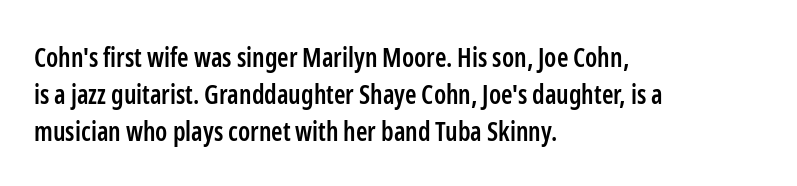
The strokes are fattened partway — semibold, not bold. The rendering uses a moderate line-height, typical for paragraphs. This sample uses plain, unmodified letter spacing. Any mark beneath the type? The region is blank.
